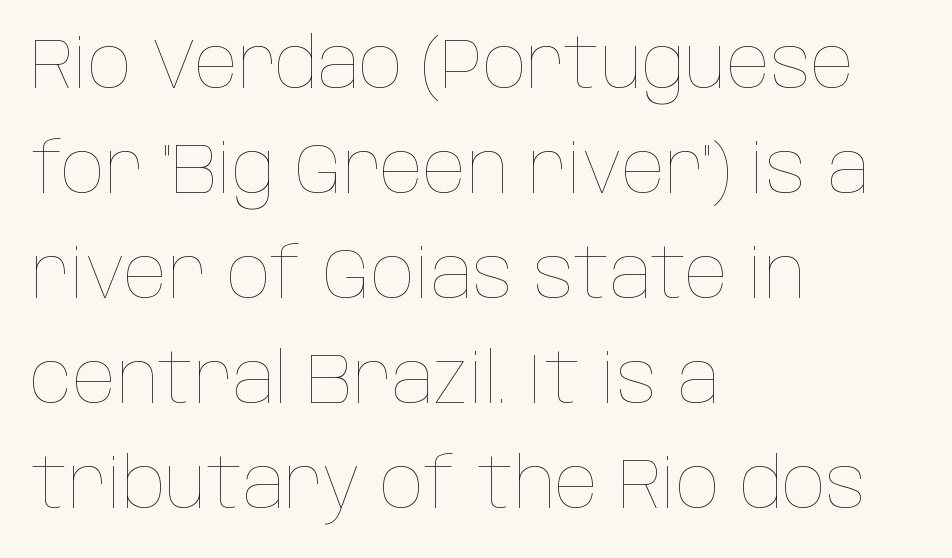
Q: Is the text bold? A: No.
Q: Is the text italic (slanted)? A: No, it is upright.
Q: Is the text underlined? A: No.
Q: How is the paragraph aligned? A: Left-aligned.
Q: Is the spacing between letters normal or unusually wide? A: Normal.
Q: Is the spacing between lines tight, normal or loose? A: Normal.
Q: Width (condensed, normal, or wide)? A: Condensed.
Q: Stroke contrast? A: Low.
Q: x-height? A: Large.
Q: Monospaced? A: No.
